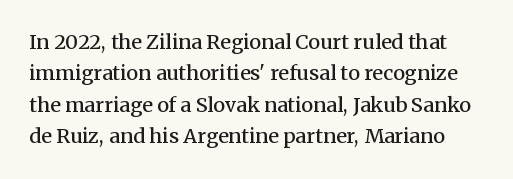
The image shows 20 px text type, upright; set normal line spacing (1.57x), normal letter spacing, not underlined.
